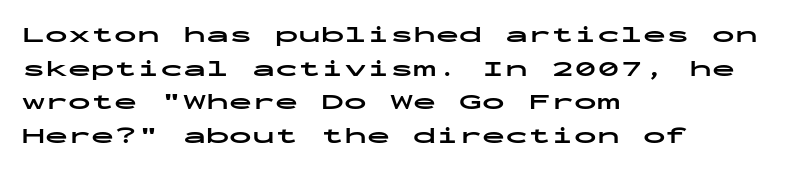
Each line starts at the same left margin while the right side varies. One glance says typical: line gaps are just what's usual. Nope, not italic — everything's standing straight. Plenty of ink on the page — the face is bold.
